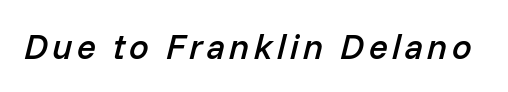
Q: Is the text bold? A: Semi-bold.
Q: Is the text italic (slanted)? A: Yes, it leans right by about 14 degrees.
Q: Is the text underlined? A: No.
Q: Width (condensed, normal, or wide)? A: Normal.
Q: Stroke contrast? A: Low.
Q: x-height? A: Medium.
Q: Monospaced? A: No.
